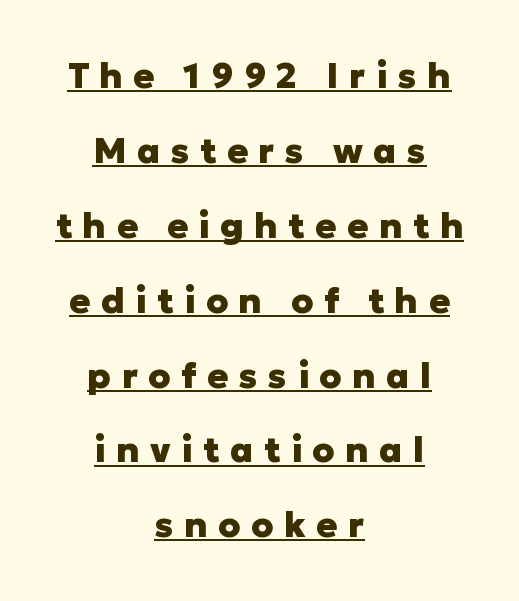
The image shows 35 px heavy sans-serif type, upright; set centered, loose line spacing (2.14x), unusually wide letter spacing (+0.3 em), underlined; low stroke contrast and a medium x-height.
